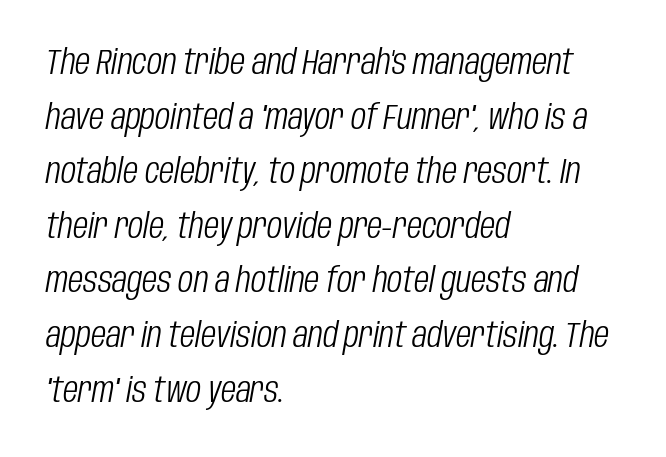
{"italic": "yes", "lean": "right", "slant_degrees": 10, "bold": "no", "weight": "light", "width": "condensed", "stroke_contrast": "low", "x_height": "large", "monospaced": "no", "underline": "no", "align": "left", "line_spacing": "normal", "line_spacing_ratio": 1.56, "letter_spacing": "normal", "letter_spacing_em": 0.0, "glyph_px": 35}
